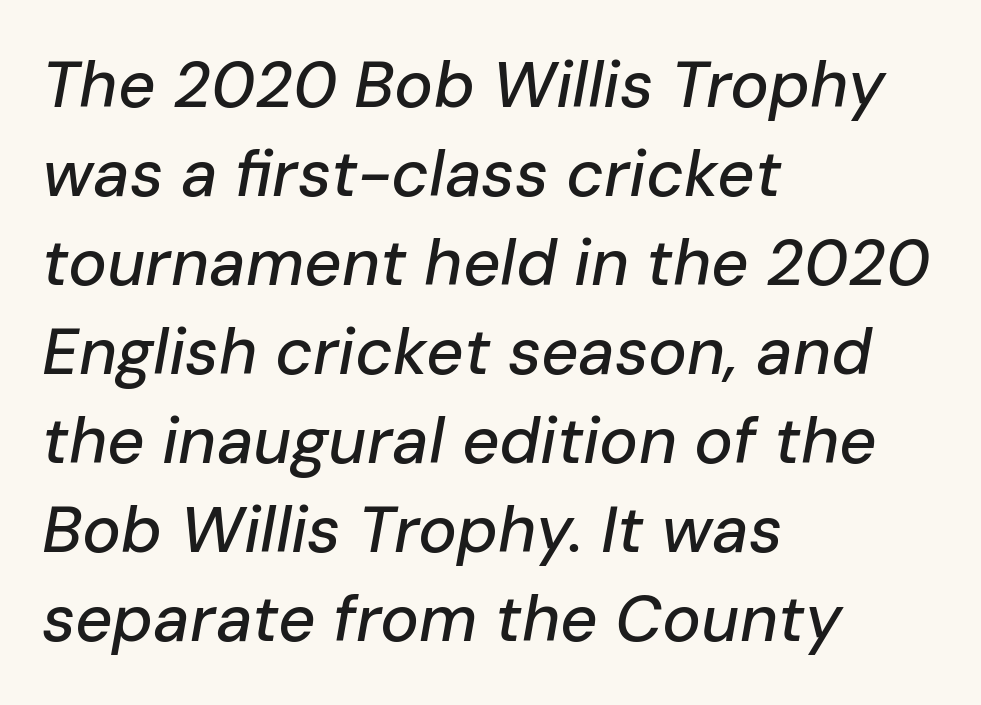
{"italic": "yes", "lean": "right", "slant_degrees": 10, "width": "normal", "stroke_contrast": "low", "x_height": "medium", "monospaced": "no", "underline": "no", "align": "left", "line_spacing": "normal", "line_spacing_ratio": 1.37, "letter_spacing": "normal", "letter_spacing_em": 0.0, "glyph_px": 65}
